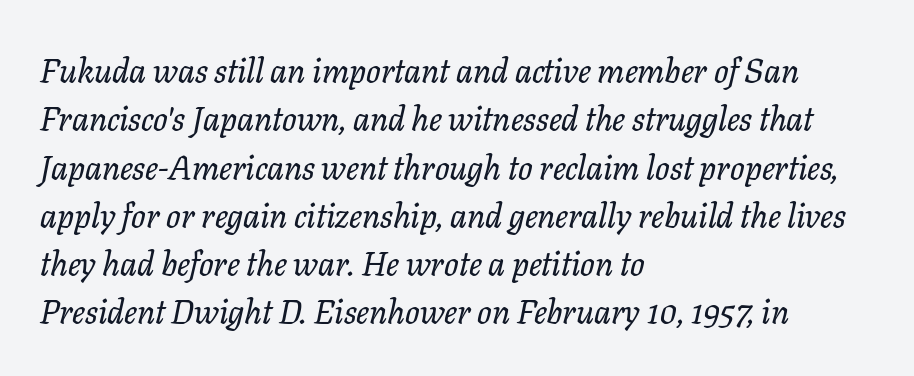
Descender tails drop into unmarked territory. Vertical spacing — default. The axis of the letterforms is tilted away from vertical. Nothing unusual about the tracking: characters are spaced as the font intends. Here the designer chose a conventional face with non-uniform glyph widths.
